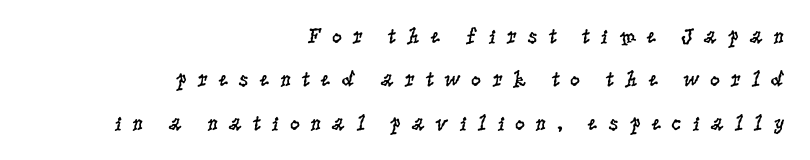
{"bold": "no", "underline": "no", "align": "right", "line_spacing": "loose", "line_spacing_ratio": 1.97, "letter_spacing": "wide", "letter_spacing_em": 0.45, "glyph_px": 22}
